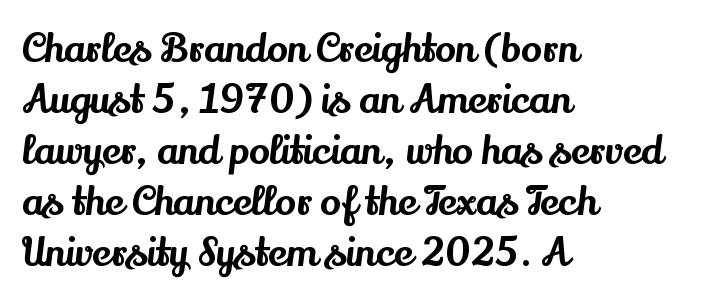
Q: Is the text italic (slanted)? A: Yes.
Q: Is the typeface a serif or a sans-serif typeface? A: Serif.
Q: Is the text underlined? A: No.
Q: How is the paragraph aligned? A: Left-aligned.
Q: Is the spacing between letters normal or unusually wide? A: Normal.
Q: Is the spacing between lines tight, normal or loose? A: Normal.
Q: Width (condensed, normal, or wide)? A: Normal.
Q: Stroke contrast? A: Medium.
Q: x-height? A: Small.
Q: Monospaced? A: No.
